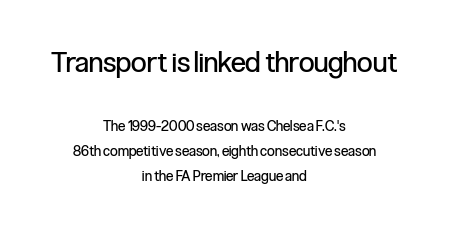
The image shows 28 px regular-weight, condensed sans-serif type, upright; set centered, line spacing 1.78x, normal letter spacing, not underlined; the first (top) block is 2.0x larger; low stroke contrast and a medium x-height.
